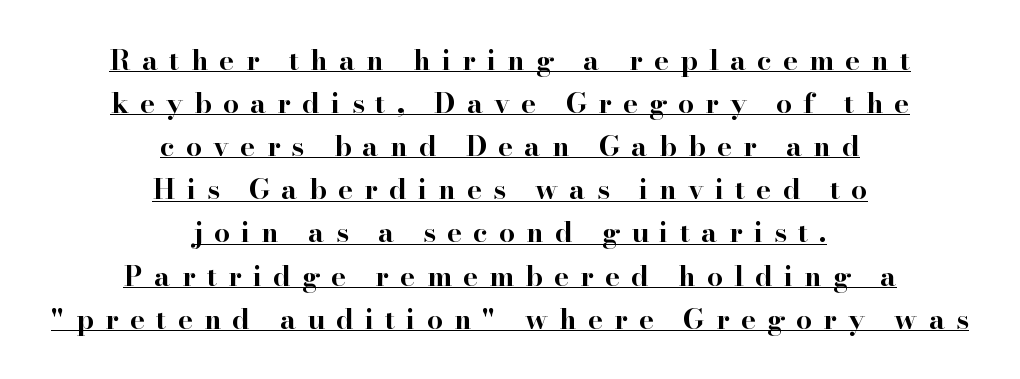
{"serif": "yes", "italic": "no", "bold": "yes", "weight": "bold", "width": "wide", "stroke_contrast": "high", "x_height": "small", "monospaced": "no", "underline": "yes", "align": "center", "line_spacing": "normal", "line_spacing_ratio": 1.54, "letter_spacing": "wide", "letter_spacing_em": 0.4, "glyph_px": 28}
